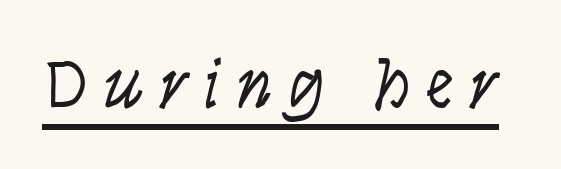
{"serif": "no", "bold": "no", "weight": "light", "width": "condensed", "stroke_contrast": "low", "x_height": "large", "monospaced": "no", "underline": "yes", "letter_spacing": "wide", "letter_spacing_em": 0.23, "glyph_px": 70}
